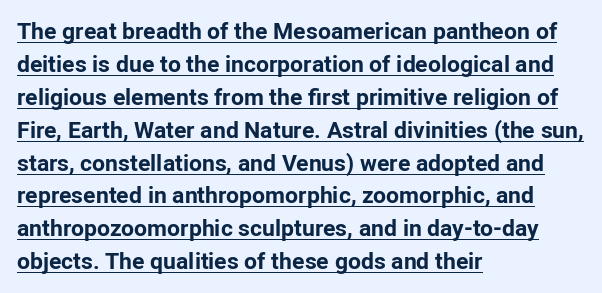
Q: Is the text bold? A: Yes.
Q: Is the text italic (slanted)? A: No, it is upright.
Q: Is the text underlined? A: Yes.
Q: How is the paragraph aligned? A: Left-aligned.
Q: Is the spacing between letters normal or unusually wide? A: Normal.
Q: Is the spacing between lines tight, normal or loose? A: Normal.
